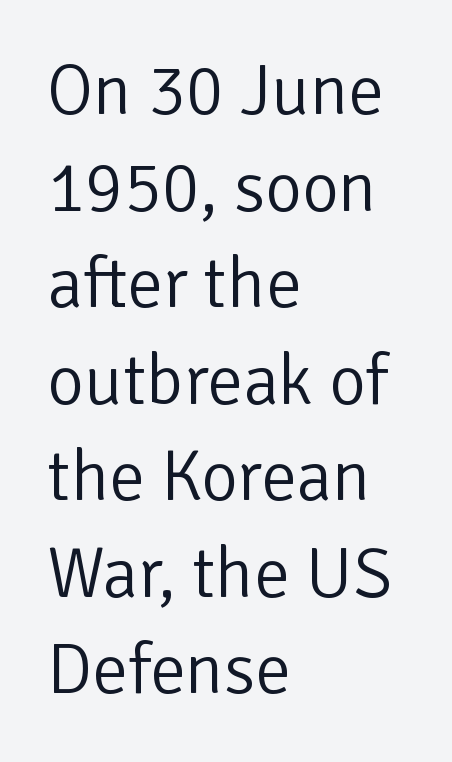
Q: Is the text bold? A: No.
Q: Is the text italic (slanted)? A: No, it is upright.
Q: Is the typeface a serif or a sans-serif typeface? A: Sans-serif.
Q: Is the text underlined? A: No.
Q: How is the paragraph aligned? A: Left-aligned.
Q: Is the spacing between letters normal or unusually wide? A: Normal.
Q: Is the spacing between lines tight, normal or loose? A: Normal.
Q: Width (condensed, normal, or wide)? A: Normal.
Q: Stroke contrast? A: Low.
Q: x-height? A: Medium.
Q: Monospaced? A: No.
